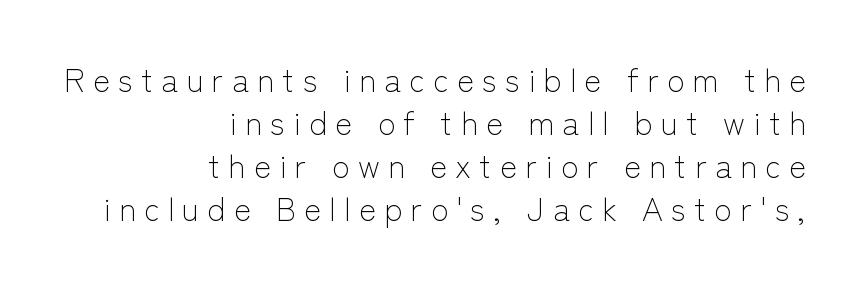
The image shows 32 px light sans-serif type, upright; set right-aligned, normal line spacing (1.34x), unusually wide letter spacing (+0.26 em), not underlined; low stroke contrast and a medium x-height.
